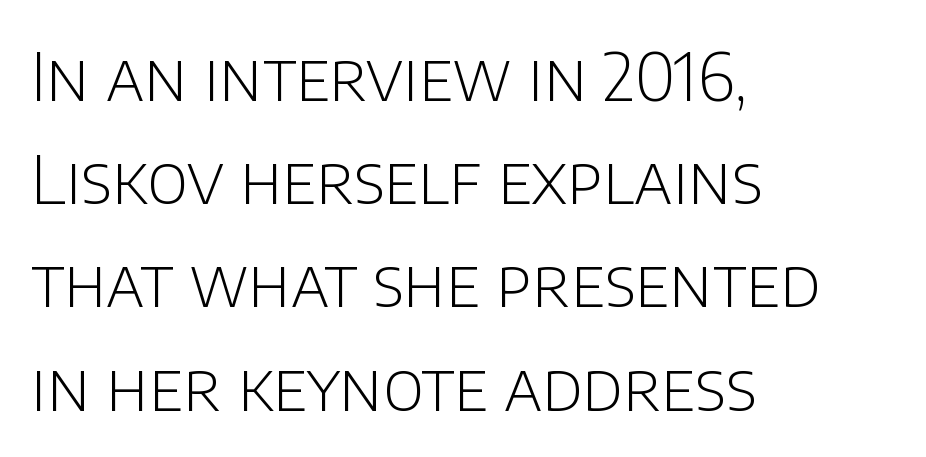
Q: Is the text bold? A: No.
Q: Is the text italic (slanted)? A: No, it is upright.
Q: Is the typeface a serif or a sans-serif typeface? A: Sans-serif.
Q: Is the text underlined? A: No.
Q: How is the paragraph aligned? A: Left-aligned.
Q: Is the spacing between letters normal or unusually wide? A: Normal.
Q: Is the spacing between lines tight, normal or loose? A: Normal.
Q: Width (condensed, normal, or wide)? A: Normal.
Q: Stroke contrast? A: Low.
Q: x-height? A: Large.
Q: Monospaced? A: No.
